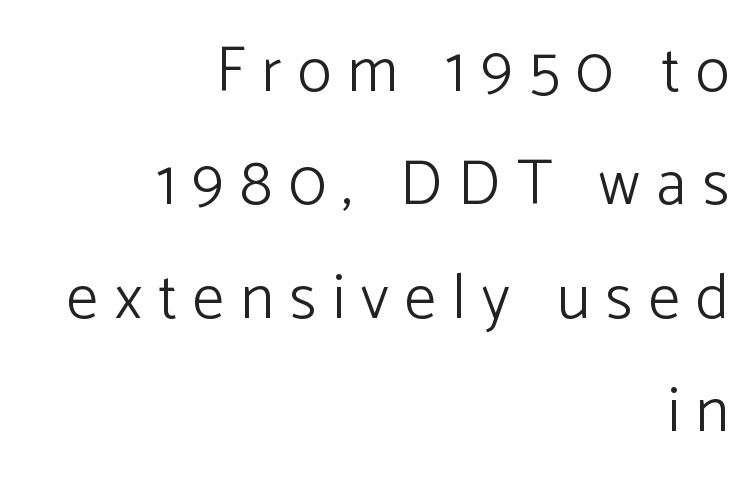
{"serif": "no", "italic": "no", "bold": "no", "weight": "light", "width": "normal", "stroke_contrast": "low", "x_height": "medium", "monospaced": "no", "underline": "no", "align": "right", "line_spacing_ratio": 1.8, "letter_spacing": "wide", "letter_spacing_em": 0.26, "glyph_px": 63}
